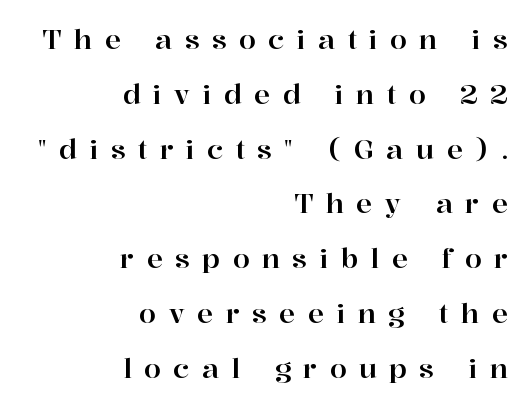
The image shows 27 px text type, upright; set right-aligned, loose line spacing (2.03x), unusually wide letter spacing (+0.46 em), not underlined.
